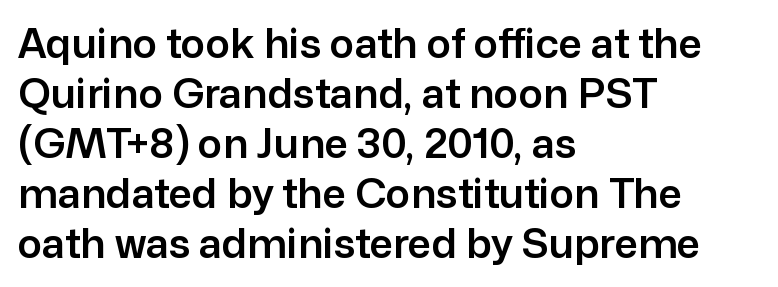
{"serif": "no", "italic": "no", "width": "normal", "stroke_contrast": "low", "x_height": "medium", "monospaced": "no", "underline": "no", "align": "left", "line_spacing_ratio": 1.22, "letter_spacing": "normal", "letter_spacing_em": 0.0, "glyph_px": 41}
